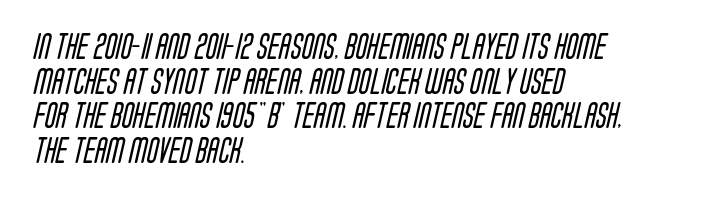
The passage shown stacks its lines at a standard gap. The lines in this sample share a left origin and differ only in where they stop. Words appear dense and cohesive because spacing is normal. Only glyphs here, with clear space below each row. Ink coverage per letter is moderate at most.
